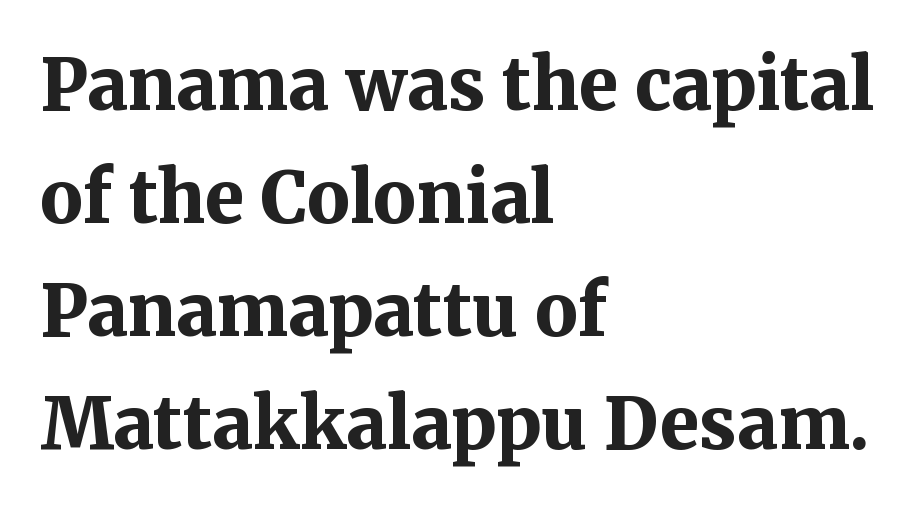
Q: Is the text bold? A: Yes.
Q: Is the text italic (slanted)? A: No, it is upright.
Q: Is the typeface a serif or a sans-serif typeface? A: Serif.
Q: Is the text underlined? A: No.
Q: How is the paragraph aligned? A: Left-aligned.
Q: Is the spacing between letters normal or unusually wide? A: Normal.
Q: Is the spacing between lines tight, normal or loose? A: Normal.
Q: Width (condensed, normal, or wide)? A: Normal.
Q: Stroke contrast? A: Medium.
Q: x-height? A: Medium.
Q: Monospaced? A: No.
